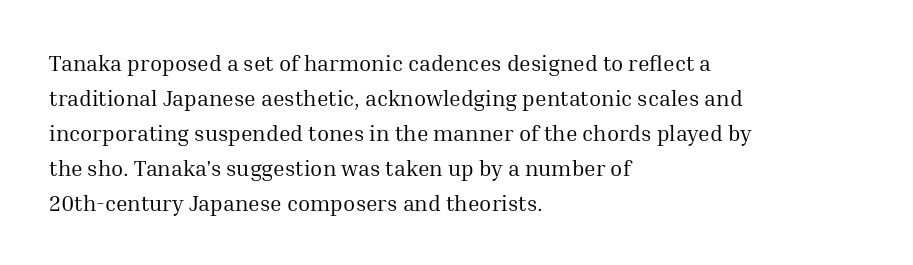
The image shows 22 px text type, upright; set left-aligned, normal line spacing (1.59x), normal letter spacing, not underlined.
